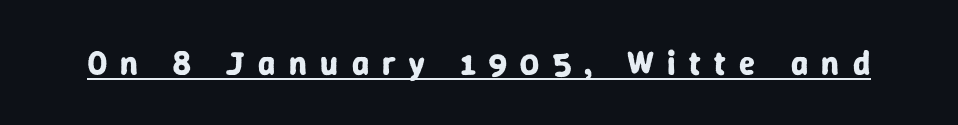
Q: Is the text bold? A: Yes.
Q: Is the text italic (slanted)? A: No, it is upright.
Q: Is the typeface a serif or a sans-serif typeface? A: Sans-serif.
Q: Is the text underlined? A: Yes.
Q: Is the spacing between letters normal or unusually wide? A: Unusually wide.
Q: Width (condensed, normal, or wide)? A: Normal.
Q: Stroke contrast? A: Low.
Q: x-height? A: Medium.
Q: Monospaced? A: No.
